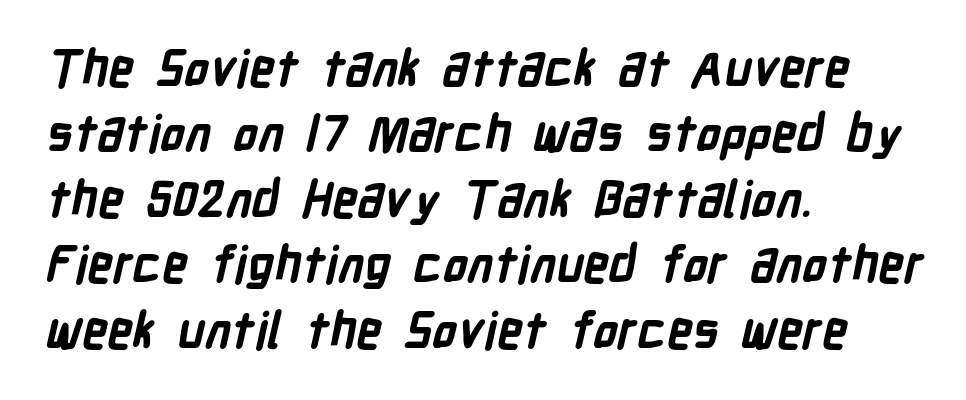
The image shows 50 px bold, condensed sans-serif type; set left-aligned, normal line spacing (1.31x), normal letter spacing, not underlined; low stroke contrast and a medium x-height.
